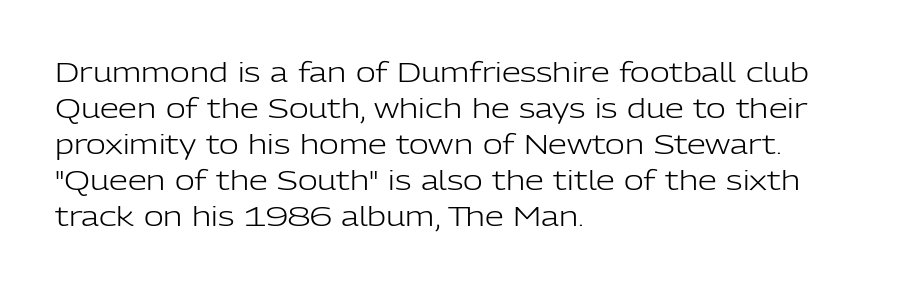
A clean baseline with only descenders dipping below it. The letters stand upright; this is a roman face. The letterforms sit shoulder to shoulder at normal distance. The compositor pushed each line to the left boundary.
